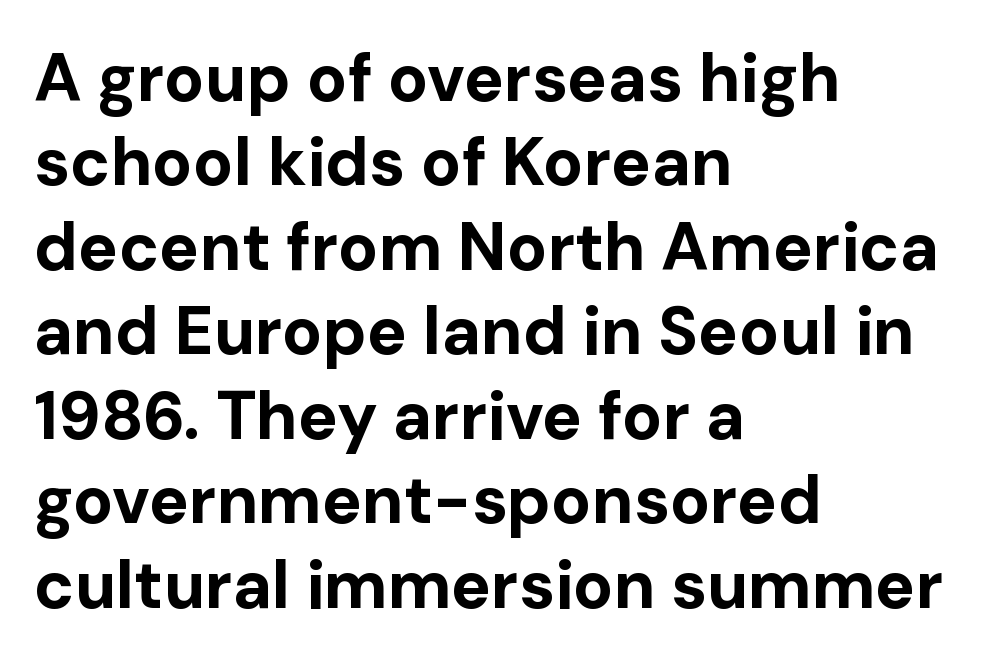
{"serif": "no", "italic": "no", "bold": "yes", "weight": "bold", "width": "normal", "stroke_contrast": "low", "x_height": "medium", "monospaced": "no", "underline": "no", "align": "left", "line_spacing": "normal", "line_spacing_ratio": 1.26, "letter_spacing": "normal", "letter_spacing_em": 0.0, "glyph_px": 67}
